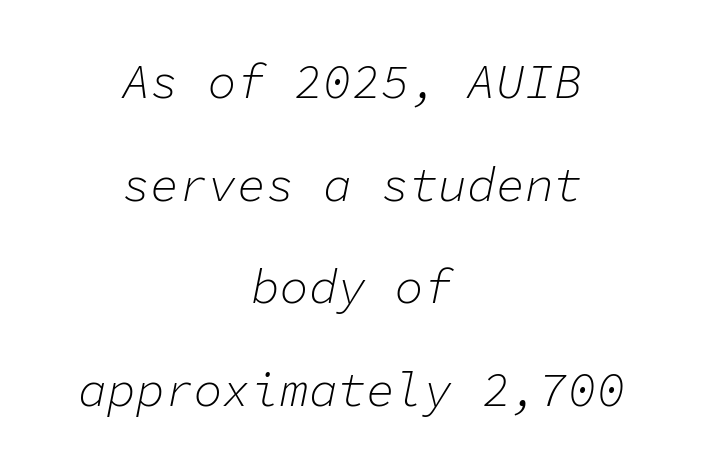
Q: Is the text bold? A: No.
Q: Is the text italic (slanted)? A: Yes, it leans right by about 11 degrees.
Q: Is the text underlined? A: No.
Q: How is the paragraph aligned? A: Centered.
Q: Is the spacing between letters normal or unusually wide? A: Normal.
Q: Is the spacing between lines tight, normal or loose? A: Loose.
Q: Width (condensed, normal, or wide)? A: Normal.
Q: Stroke contrast? A: Low.
Q: x-height? A: Medium.
Q: Monospaced? A: Yes.
